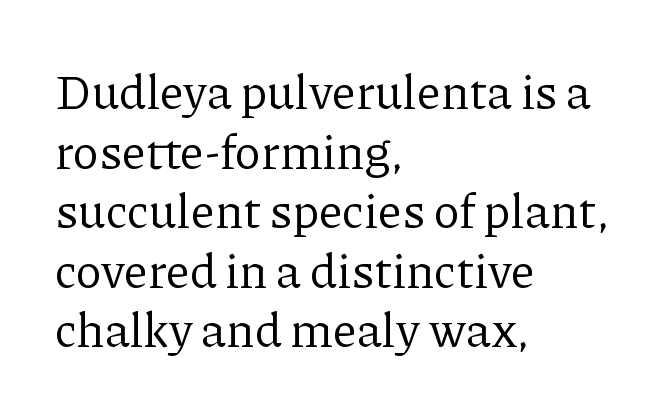
The text block is weighted toward the left margin, trailing off unevenly rightward. I'd call this a serif setting — the letters wear small feet. These lines are rendered in a variable-pitch font. No chunkiness to these letters — they're not bold. The lettering holds an erect, upright posture throughout.
